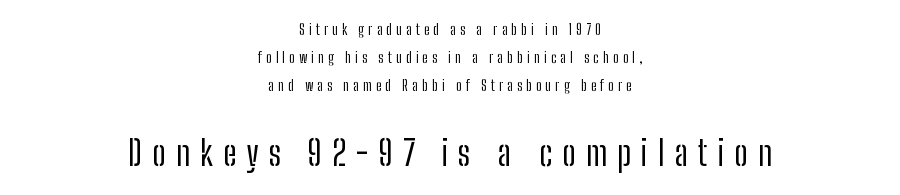
Q: Is the text bold? A: No.
Q: Is the text italic (slanted)? A: No, it is upright.
Q: Is the typeface a serif or a sans-serif typeface? A: Sans-serif.
Q: Is the text underlined? A: No.
Q: How is the paragraph aligned? A: Centered.
Q: Is the spacing between letters normal or unusually wide? A: Unusually wide.
Q: Is the spacing between lines tight, normal or loose? A: Loose.
Q: Which block of text is set in a larger size, the first (top) or the second (bottom)? A: The second (bottom) one.
Q: Width (condensed, normal, or wide)? A: Condensed.
Q: Stroke contrast? A: Low.
Q: x-height? A: Medium.
Q: Monospaced? A: No.
